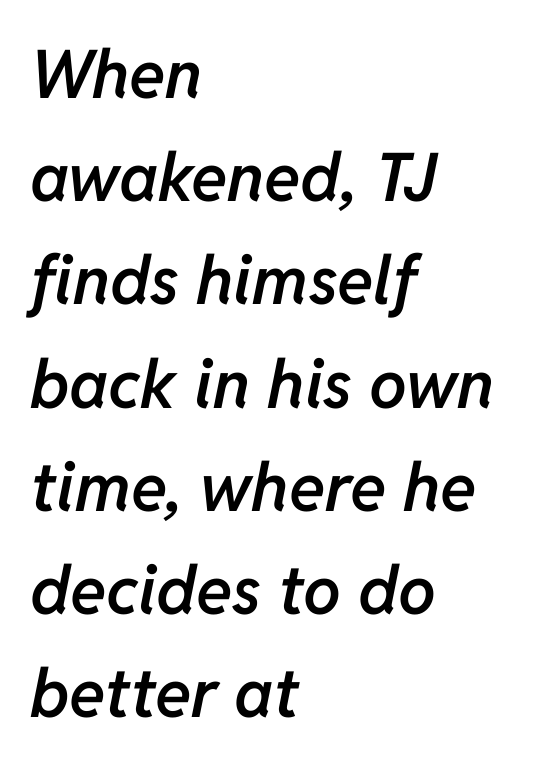
{"italic": "yes", "lean": "right", "slant_degrees": 11, "bold": "semi", "weight": "semibold", "width": "normal", "stroke_contrast": "low", "x_height": "medium", "monospaced": "no", "underline": "no", "align": "left", "line_spacing": "normal", "line_spacing_ratio": 1.54, "letter_spacing": "normal", "letter_spacing_em": 0.0, "glyph_px": 67}
